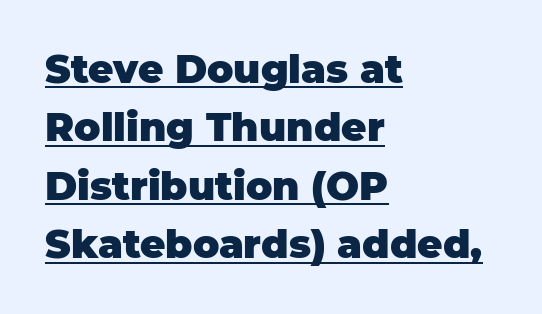
Q: Is the text bold? A: Yes.
Q: Is the text italic (slanted)? A: No, it is upright.
Q: Is the typeface a serif or a sans-serif typeface? A: Sans-serif.
Q: Is the text underlined? A: Yes.
Q: How is the paragraph aligned? A: Left-aligned.
Q: Is the spacing between letters normal or unusually wide? A: Normal.
Q: Is the spacing between lines tight, normal or loose? A: Normal.
Q: Width (condensed, normal, or wide)? A: Normal.
Q: Stroke contrast? A: Low.
Q: x-height? A: Large.
Q: Monospaced? A: No.
